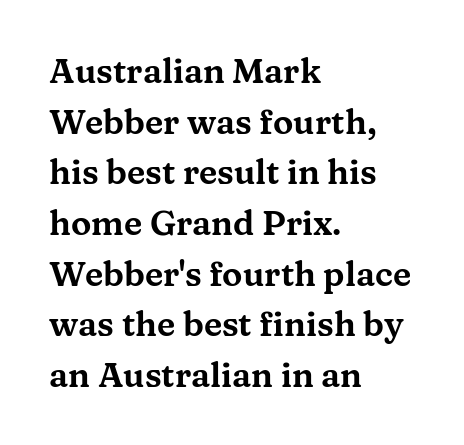
Upright lettering throughout. The paragraph shown leans on its left margin. Regarding serifs, this sample has them. Regarding leading, the lines here are spaced in the standard way. The space directly below the letters is spotless. Nothing unusual about the tracking: characters are spaced as the font intends.
